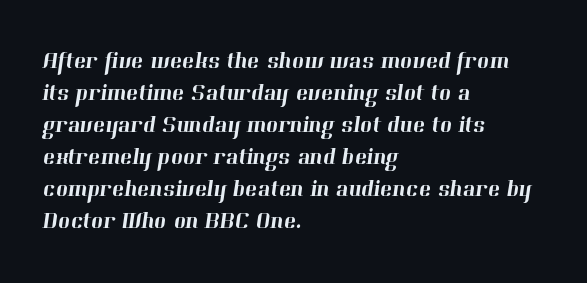
{"underline": "no", "align": "left", "line_spacing": "normal", "line_spacing_ratio": 1.39, "letter_spacing": "normal", "letter_spacing_em": 0.0, "glyph_px": 23}
